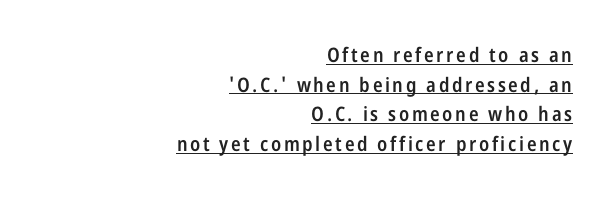
The image shows 20 px text type, upright; set right-aligned, normal line spacing (1.48x), underlined.
